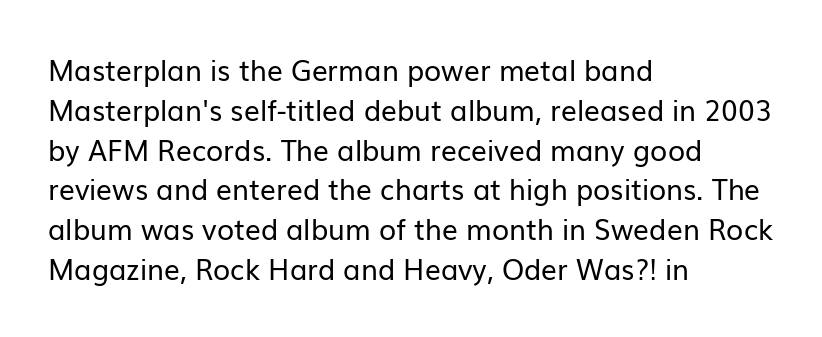
The image shows 28 px regular-weight sans-serif type, upright; set left-aligned, normal line spacing (1.42x), normal letter spacing, not underlined; low stroke contrast and a medium x-height.
